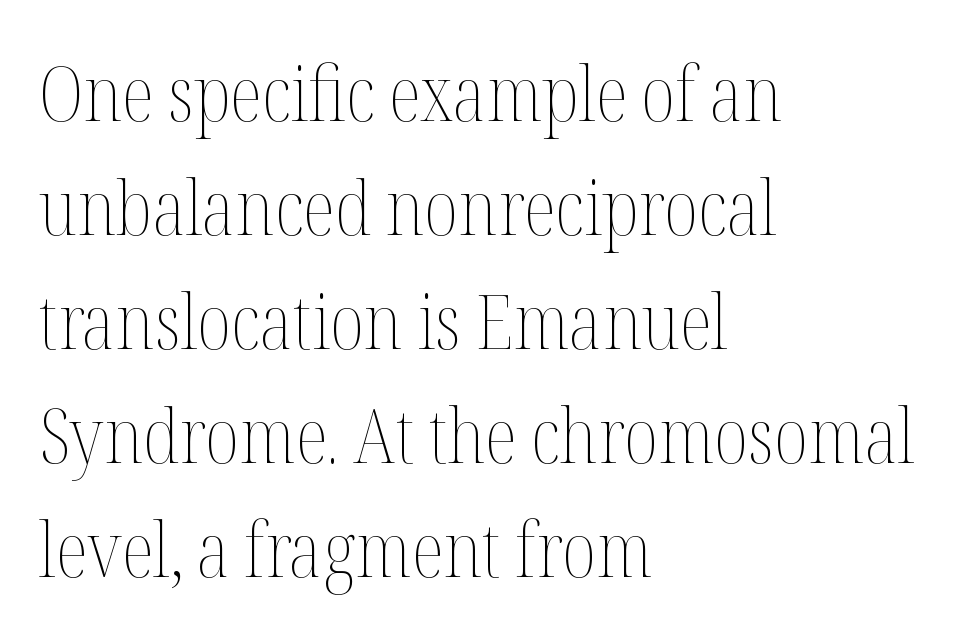
Q: Is the text bold? A: No.
Q: Is the text italic (slanted)? A: No, it is upright.
Q: Is the text underlined? A: No.
Q: How is the paragraph aligned? A: Left-aligned.
Q: Is the spacing between letters normal or unusually wide? A: Normal.
Q: Is the spacing between lines tight, normal or loose? A: Normal.
Q: Width (condensed, normal, or wide)? A: Condensed.
Q: Stroke contrast? A: Medium.
Q: x-height? A: Medium.
Q: Monospaced? A: No.
